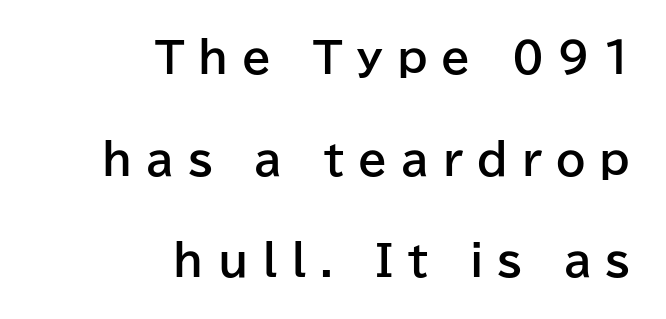
The image shows 42 px bold sans-serif type, upright; set right-aligned, loose line spacing (2.42x), unusually wide letter spacing (+0.33 em), not underlined; low stroke contrast and a medium x-height.
